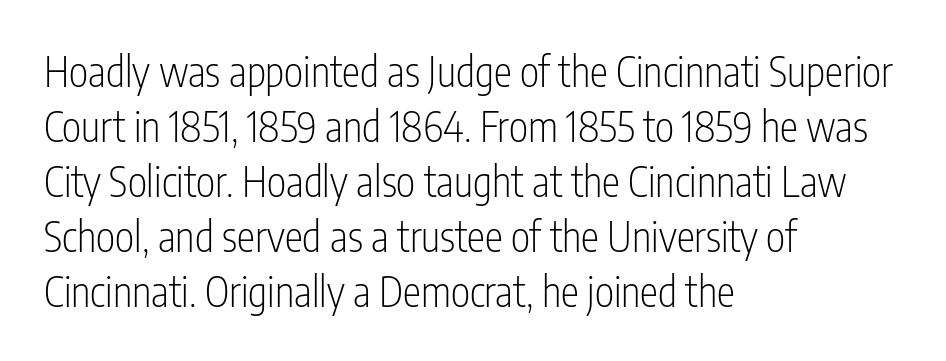
The passage shown is not underscored anywhere. A sans-serif font was chosen for this passage. Summary of vertical rhythm: regular, with standard interline spacing. The passage shown is typed in a proportional face where columns would drift.
